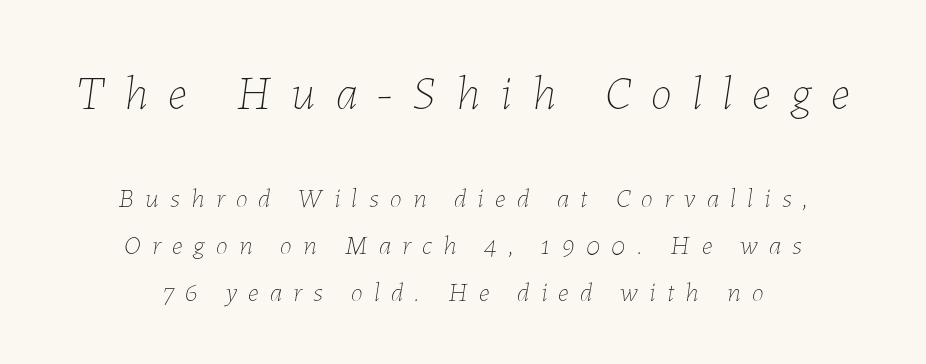
{"italic": "yes", "lean": "right", "slant_degrees": 7, "bold": "no", "weight": "thin", "width": "normal", "stroke_contrast": "low", "x_height": "medium", "monospaced": "no", "underline": "no", "align": "center", "line_spacing_ratio": 1.74, "letter_spacing": "wide", "letter_spacing_em": 0.42, "larger_block": "first", "size_ratio": 1.78, "glyph_px": 48}
